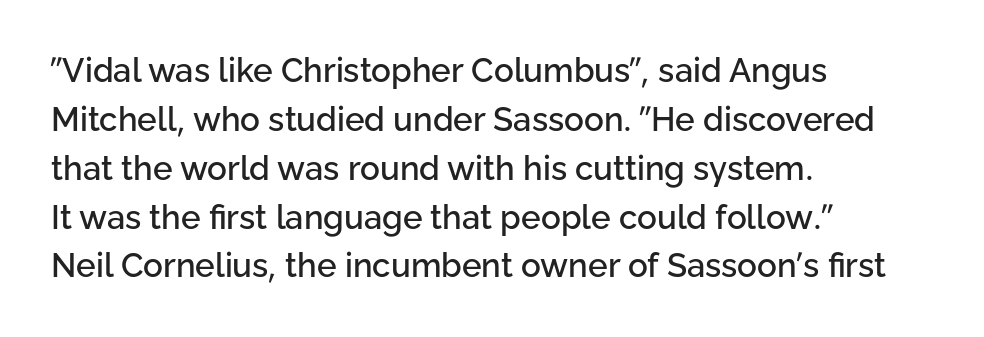
The image shows 33 px sans-serif type, upright; set left-aligned, normal line spacing (1.48x), normal letter spacing, not underlined; low stroke contrast and a medium x-height.
